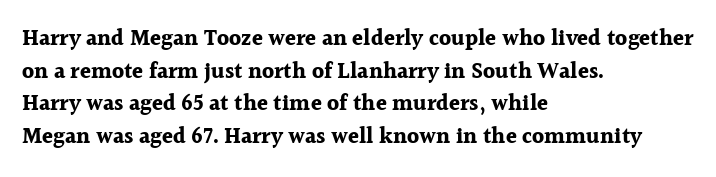
Q: Is the text bold? A: Yes.
Q: Is the text italic (slanted)? A: No, it is upright.
Q: Is the text underlined? A: No.
Q: How is the paragraph aligned? A: Left-aligned.
Q: Is the spacing between letters normal or unusually wide? A: Normal.
Q: Is the spacing between lines tight, normal or loose? A: Normal.
